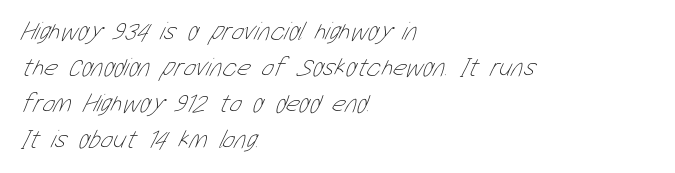
Q: Is the text bold? A: No.
Q: Is the text underlined? A: No.
Q: How is the paragraph aligned? A: Left-aligned.
Q: Is the spacing between letters normal or unusually wide? A: Normal.
Q: Is the spacing between lines tight, normal or loose? A: Normal.
